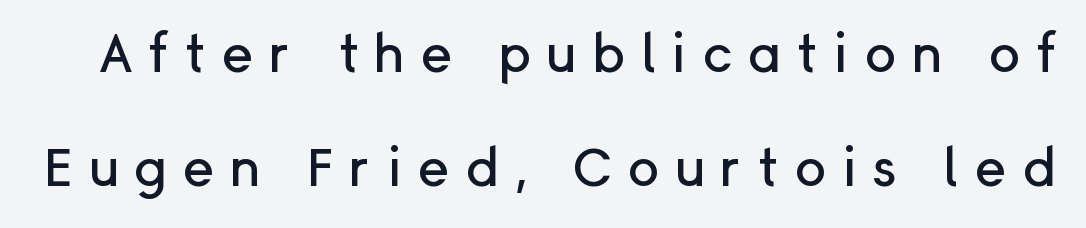
The image shows 53 px sans-serif type, upright; set loose line spacing (2.15x), unusually wide letter spacing (+0.29 em), not underlined; low stroke contrast and a medium x-height.
